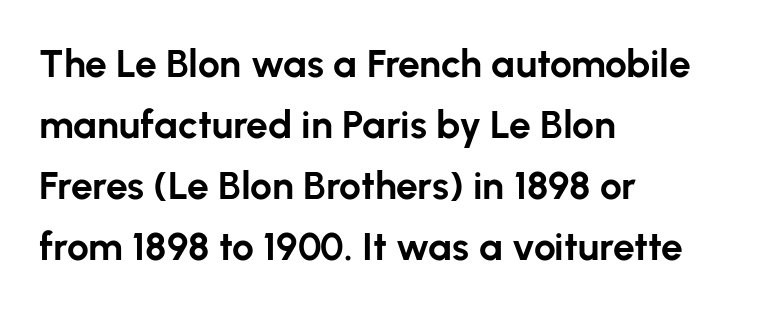
Q: Is the text bold? A: Yes.
Q: Is the text italic (slanted)? A: No, it is upright.
Q: Is the typeface a serif or a sans-serif typeface? A: Sans-serif.
Q: Is the text underlined? A: No.
Q: How is the paragraph aligned? A: Left-aligned.
Q: Is the spacing between letters normal or unusually wide? A: Normal.
Q: Is the spacing between lines tight, normal or loose? A: Normal.
Q: Width (condensed, normal, or wide)? A: Normal.
Q: Stroke contrast? A: Low.
Q: x-height? A: Medium.
Q: Monospaced? A: No.
